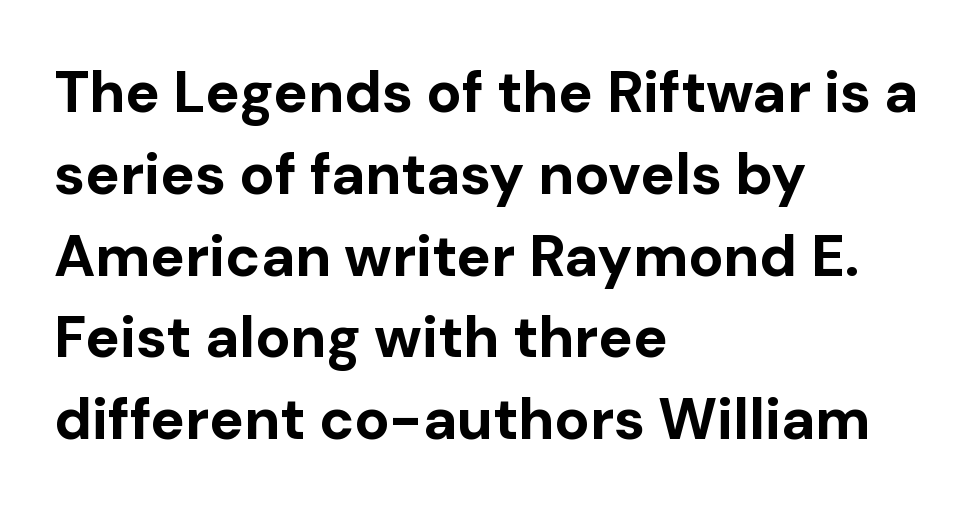
These lines sit exactly where default settings would place them. Letter spacing: default. A typesetter would mark this as roman, not italic. Bare-footed words on every line. The face used here is proportionally spaced, like ordinary book or web type.
